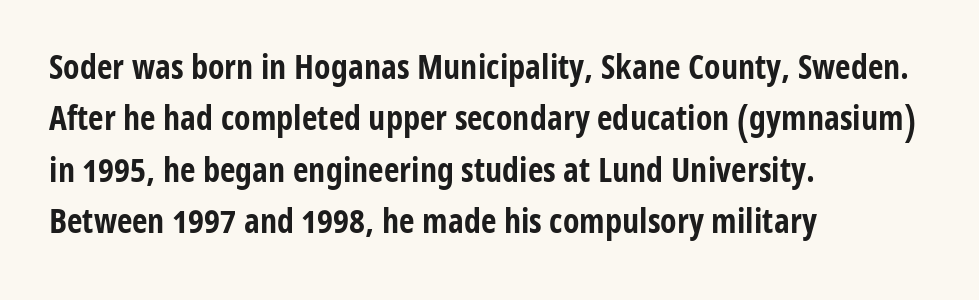
Line spacing here is normal. Note the varied advance widths — an 'i' is clearly narrower than an 'm'. The space beneath each line is pristine and unruled. Italic? Not at all — the glyphs are vertical. The lines are quadded left.
